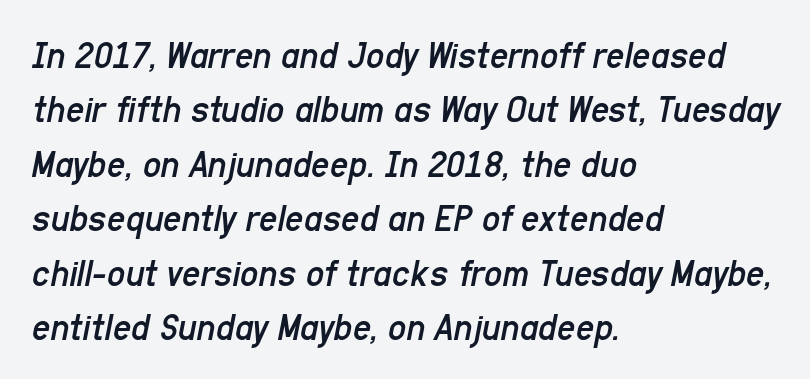
{"italic": "yes", "lean": "right", "slant_degrees": 11, "bold": "no", "weight": "regular", "width": "condensed", "stroke_contrast": "low", "x_height": "medium", "monospaced": "no", "underline": "no", "align": "left", "line_spacing": "normal", "line_spacing_ratio": 1.36, "letter_spacing": "normal", "letter_spacing_em": 0.0, "glyph_px": 40}
